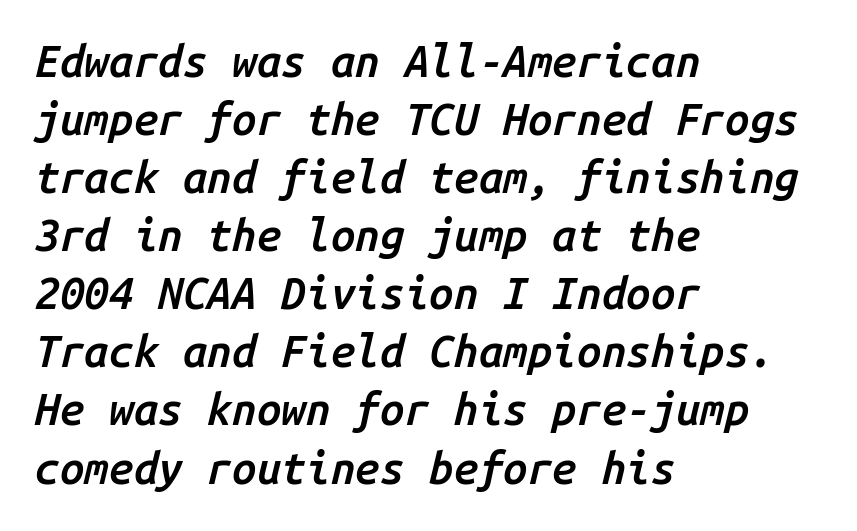
Q: Is the text bold? A: Semi-bold.
Q: Is the text italic (slanted)? A: Yes, it leans right by about 14 degrees.
Q: Is the text underlined? A: No.
Q: How is the paragraph aligned? A: Left-aligned.
Q: Is the spacing between letters normal or unusually wide? A: Normal.
Q: Is the spacing between lines tight, normal or loose? A: Normal.
Q: Width (condensed, normal, or wide)? A: Normal.
Q: Stroke contrast? A: Low.
Q: x-height? A: Medium.
Q: Monospaced? A: Yes.
